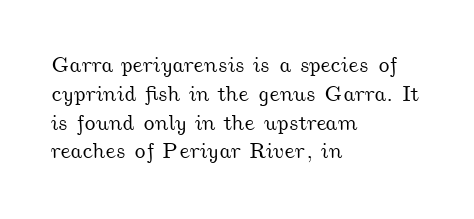
Q: Is the text underlined? A: No.
Q: How is the paragraph aligned? A: Left-aligned.
Q: Is the spacing between letters normal or unusually wide? A: Normal.
Q: Is the spacing between lines tight, normal or loose? A: Normal.
